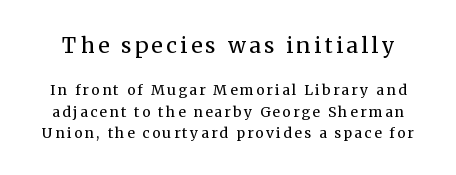
{"italic": "no", "bold": "no", "underline": "no", "line_spacing": "normal", "line_spacing_ratio": 1.54, "larger_block": "first", "size_ratio": 1.5, "glyph_px": 21}
